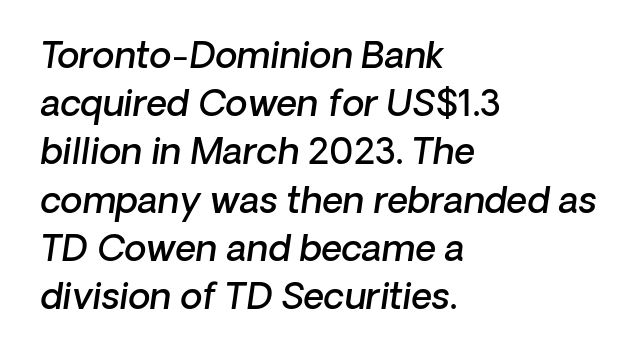
The image shows 36 px semibold sans-serif type; set left-aligned, normal line spacing (1.34x), normal letter spacing, not underlined; low stroke contrast and a medium x-height.
